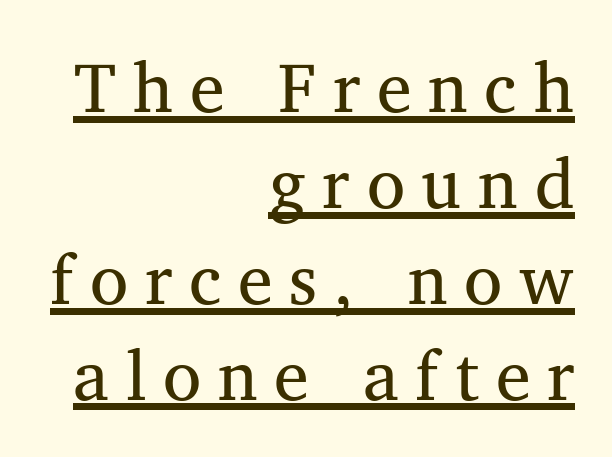
In terms of posture, this sample is upright. I'd call this a serif setting — the letters wear small feet. The type is letterspaced generously, with wide tracking. The space between consecutive lines is moderate. The font is comparable to plain body text, perhaps lighter. This rendering features underlined lettering.
